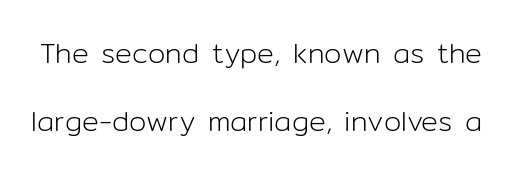
Q: Is the text bold? A: No.
Q: Is the text italic (slanted)? A: No, it is upright.
Q: Is the typeface a serif or a sans-serif typeface? A: Sans-serif.
Q: Is the text underlined? A: No.
Q: Is the spacing between letters normal or unusually wide? A: Normal.
Q: Is the spacing between lines tight, normal or loose? A: Loose.
Q: Width (condensed, normal, or wide)? A: Normal.
Q: Stroke contrast? A: Low.
Q: x-height? A: Medium.
Q: Monospaced? A: No.
